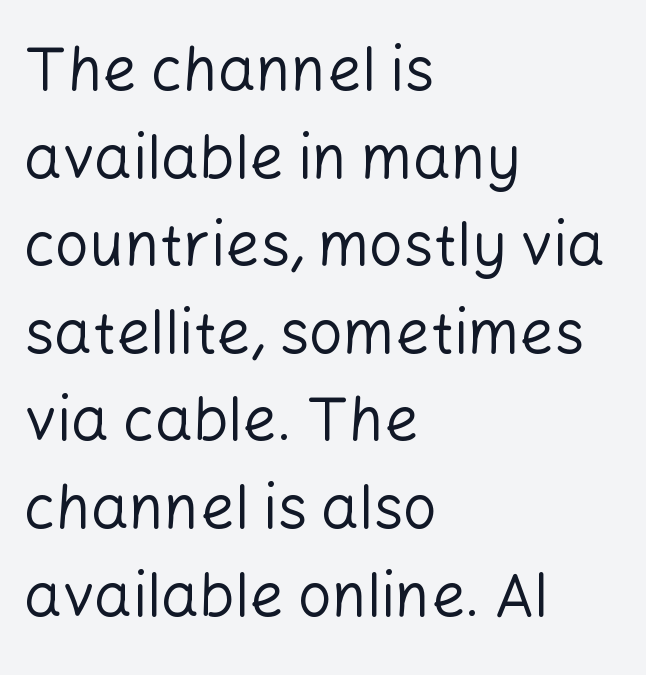
Any mark beneath the type? The region is blank. Ordinary non-slanted type is in use. Stroke terminals: plain, sans-serif. The weight tops out at a normal text grade. Every row of glyphs begins at an identical x-position on the left. The rendering uses a moderate line-height, typical for paragraphs.
